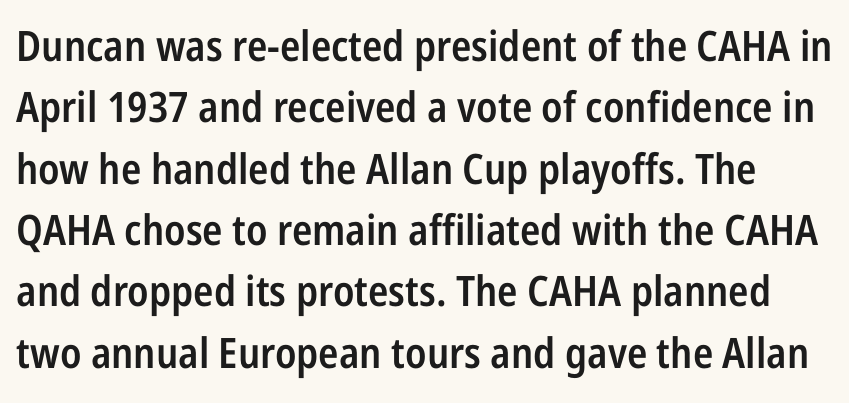
The rendering uses a semibold face; strokes are thickened but not to full bold. The rendering shows plain stroke endings on the letterforms — a sans-serif design. It's the straight-up-and-down kind of type. Leading matches the norm, producing a regular column. Note the varied advance widths — an 'i' is clearly narrower than an 'm'.
